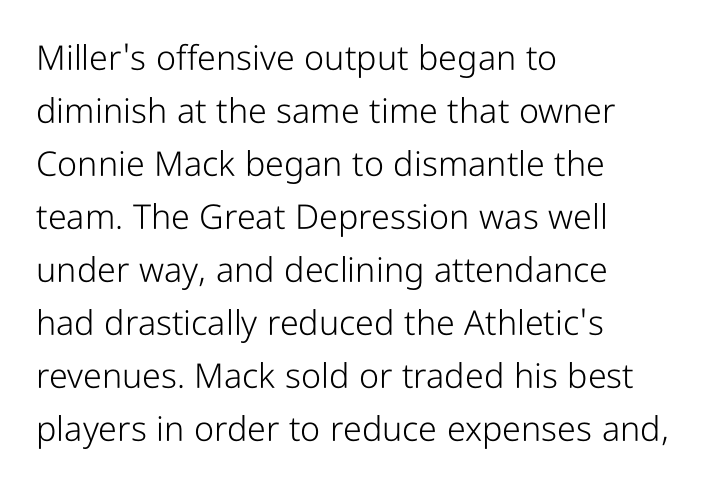
Q: Is the text bold? A: No.
Q: Is the text italic (slanted)? A: No, it is upright.
Q: Is the typeface a serif or a sans-serif typeface? A: Sans-serif.
Q: Is the text underlined? A: No.
Q: How is the paragraph aligned? A: Left-aligned.
Q: Is the spacing between letters normal or unusually wide? A: Normal.
Q: Is the spacing between lines tight, normal or loose? A: Normal.
Q: Width (condensed, normal, or wide)? A: Condensed.
Q: Stroke contrast? A: Low.
Q: x-height? A: Medium.
Q: Monospaced? A: No.
